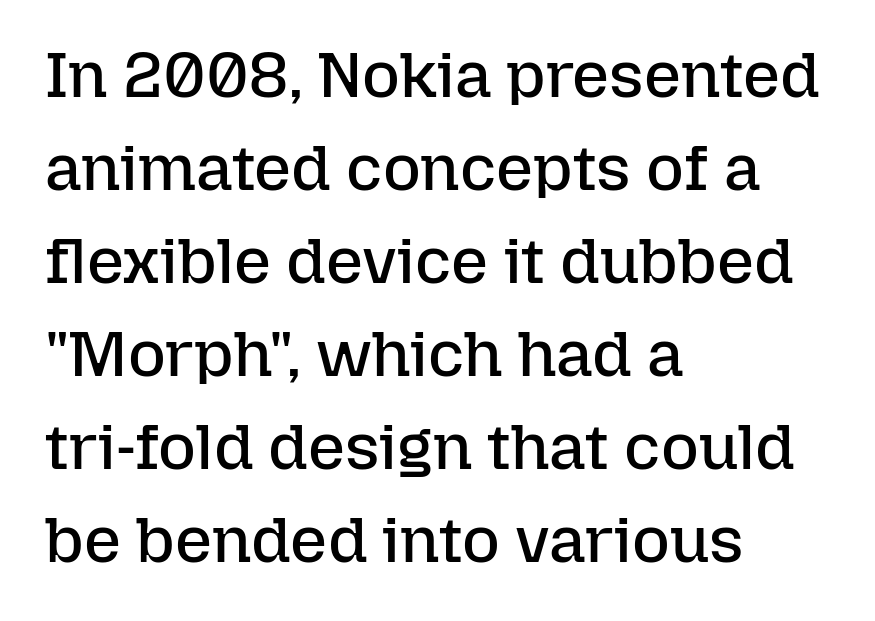
The image shows 65 px regular-weight type, upright; set left-aligned, normal line spacing (1.43x), normal letter spacing, not underlined; low stroke contrast and a medium x-height.
